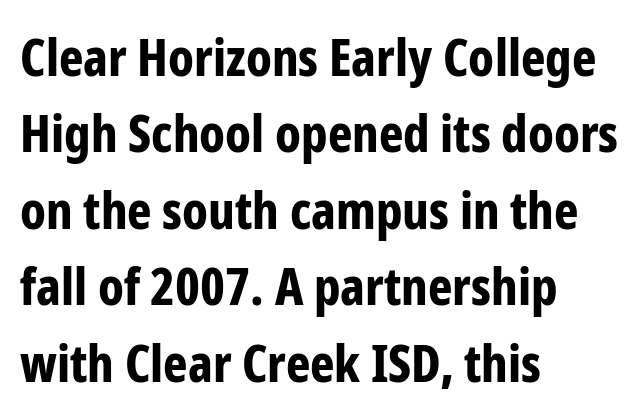
The image shows 52 px bold, condensed sans-serif type, upright; set left-aligned, normal line spacing (1.47x), normal letter spacing, not underlined; low stroke contrast and a medium x-height.
